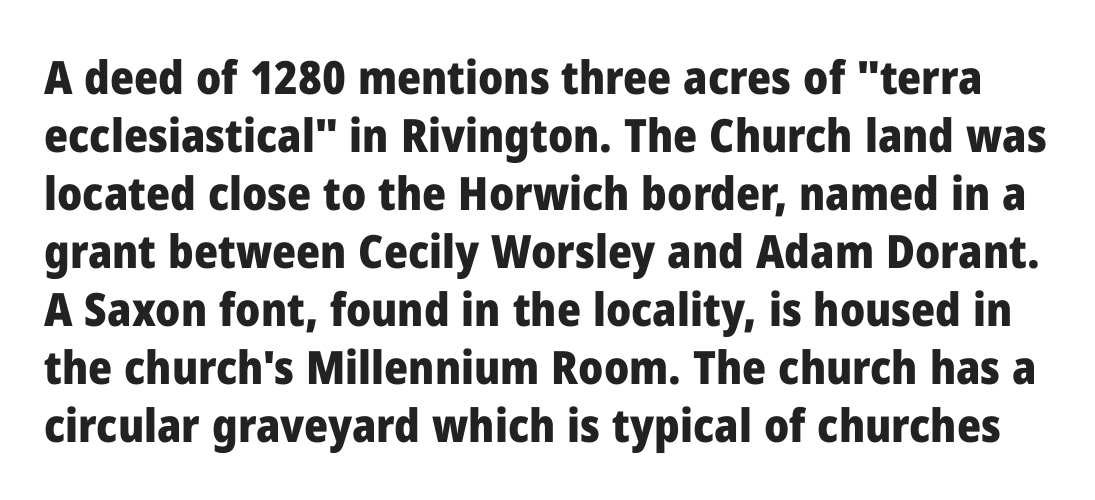
This is sans-serif lettering, the kind often seen on screens and signage. You'd pick this weight for a headline — it's a proper bold. Think of a printed novel: that variable character pitch is what you see here. Inter-character spacing is left at the font's built-in metrics.
